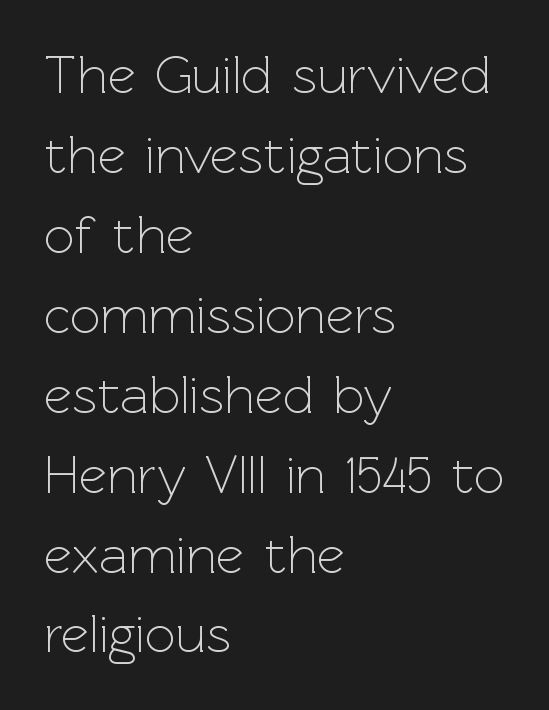
Q: Is the text bold? A: No.
Q: Is the text italic (slanted)? A: No, it is upright.
Q: Is the typeface a serif or a sans-serif typeface? A: Sans-serif.
Q: Is the text underlined? A: No.
Q: How is the paragraph aligned? A: Left-aligned.
Q: Is the spacing between letters normal or unusually wide? A: Normal.
Q: Is the spacing between lines tight, normal or loose? A: Normal.
Q: Width (condensed, normal, or wide)? A: Normal.
Q: x-height? A: Medium.
Q: Monospaced? A: No.
